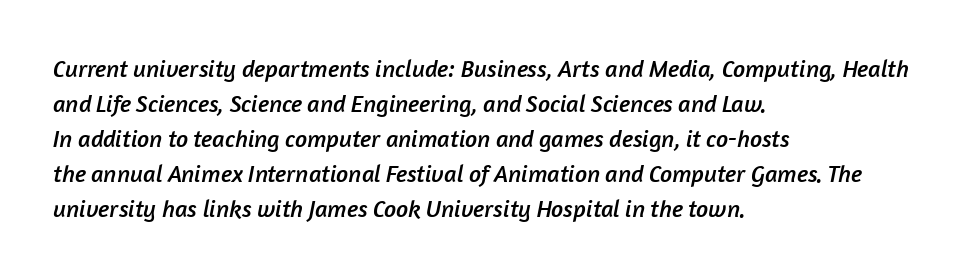
{"underline": "no", "align": "left", "line_spacing": "normal", "line_spacing_ratio": 1.46, "letter_spacing": "normal", "letter_spacing_em": 0.0, "glyph_px": 24}
